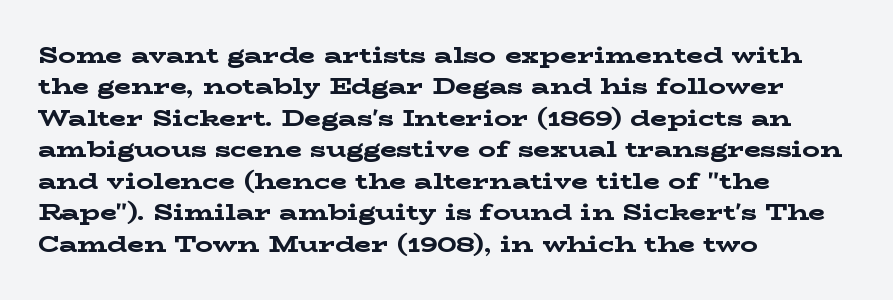
The vertical gap from one line to the next is medium. Bold? Absolutely — the strokes are thick and heavy. Plain, unruled lines of type. The ragged edge is on the right, which tells us the setting is flush left.
